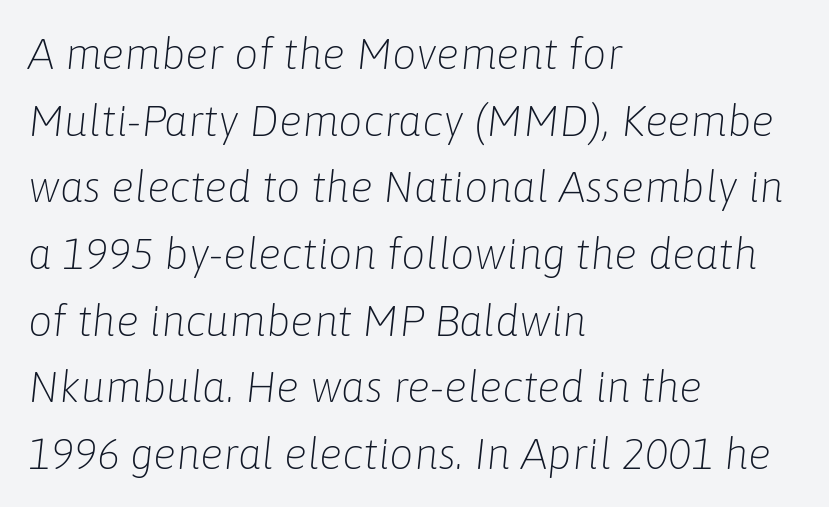
Q: Is the text bold? A: No.
Q: Is the text italic (slanted)? A: Yes, it leans right by about 6 degrees.
Q: Is the text underlined? A: No.
Q: How is the paragraph aligned? A: Left-aligned.
Q: Is the spacing between letters normal or unusually wide? A: Normal.
Q: Is the spacing between lines tight, normal or loose? A: Normal.
Q: Width (condensed, normal, or wide)? A: Normal.
Q: Stroke contrast? A: Low.
Q: x-height? A: Medium.
Q: Monospaced? A: No.
